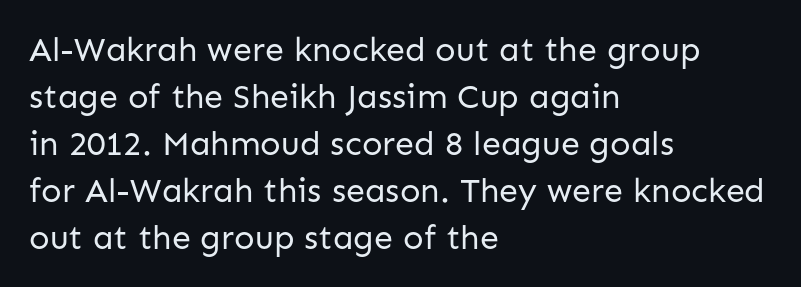
{"serif": "no", "italic": "no", "bold": "no", "weight": "regular", "width": "normal", "stroke_contrast": "low", "x_height": "medium", "monospaced": "no", "underline": "no", "align": "left", "line_spacing": "normal", "line_spacing_ratio": 1.38, "letter_spacing": "normal", "letter_spacing_em": 0.0, "glyph_px": 34}
